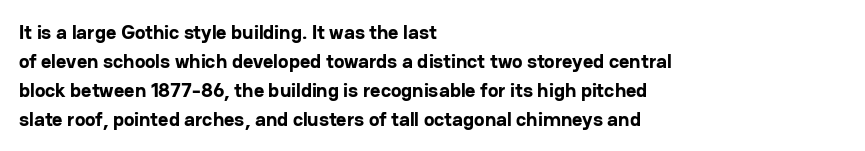
{"italic": "no", "bold": "yes", "underline": "no", "align": "left", "line_spacing": "normal", "line_spacing_ratio": 1.45, "letter_spacing": "normal", "letter_spacing_em": 0.0, "glyph_px": 20}
